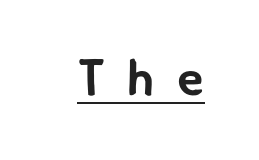
{"serif": "no", "bold": "yes", "weight": "bold", "width": "normal", "stroke_contrast": "low", "x_height": "small", "monospaced": "no", "underline": "yes", "letter_spacing": "wide", "letter_spacing_em": 0.46, "glyph_px": 49}
